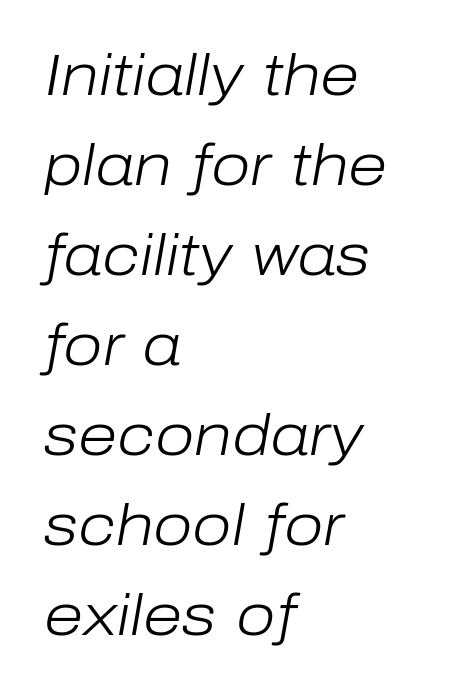
Q: Is the text bold? A: No.
Q: Is the text italic (slanted)? A: Yes, it leans right by about 10 degrees.
Q: Is the text underlined? A: No.
Q: How is the paragraph aligned? A: Left-aligned.
Q: Is the spacing between letters normal or unusually wide? A: Normal.
Q: Is the spacing between lines tight, normal or loose? A: Normal.
Q: Width (condensed, normal, or wide)? A: Normal.
Q: Stroke contrast? A: Low.
Q: x-height? A: Medium.
Q: Monospaced? A: No.
